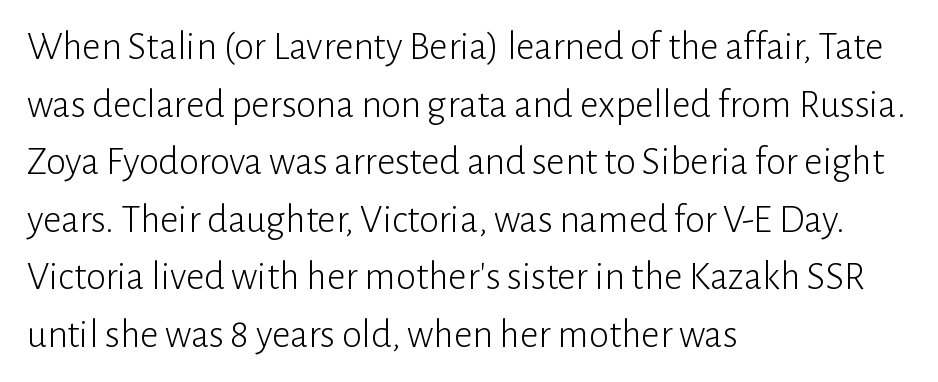
Q: Is the text bold? A: No.
Q: Is the text italic (slanted)? A: No, it is upright.
Q: Is the typeface a serif or a sans-serif typeface? A: Sans-serif.
Q: Is the text underlined? A: No.
Q: How is the paragraph aligned? A: Left-aligned.
Q: Is the spacing between letters normal or unusually wide? A: Normal.
Q: Is the spacing between lines tight, normal or loose? A: Normal.
Q: Width (condensed, normal, or wide)? A: Normal.
Q: Stroke contrast? A: Low.
Q: x-height? A: Medium.
Q: Monospaced? A: No.
